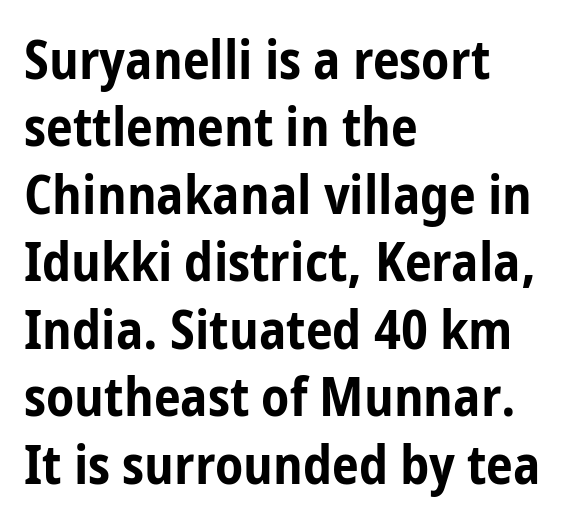
Every letter is thick-stroked: bold, no question. The lettering holds an erect, upright posture throughout. Think of a printed novel: that variable character pitch is what you see here. The font family rendered here belongs to the sans-serif group.
